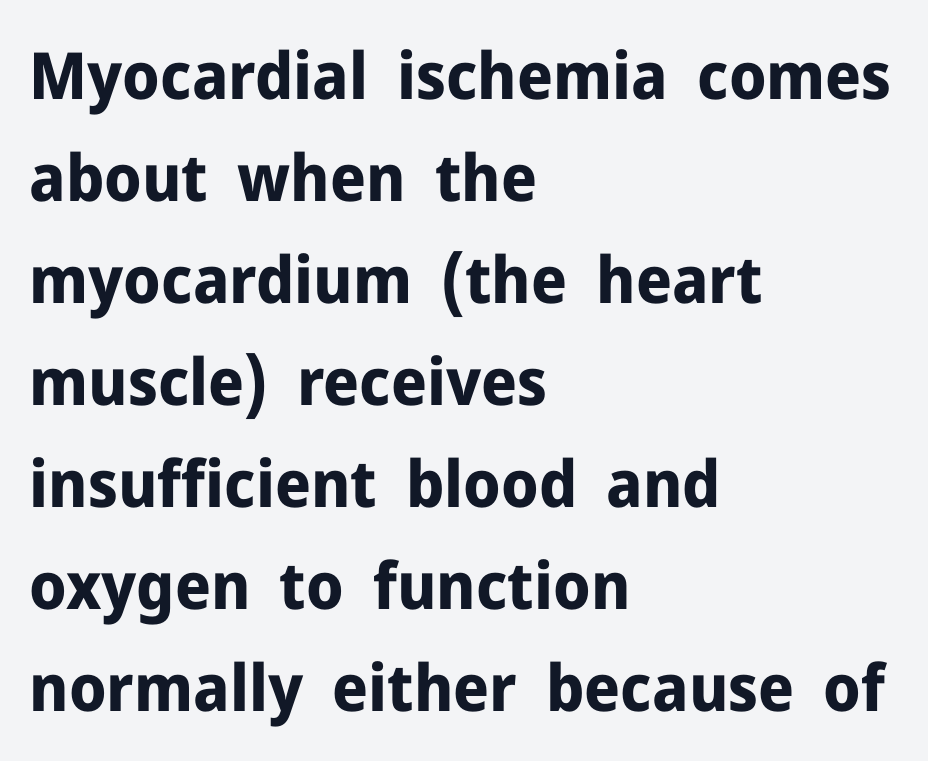
Q: Is the text bold? A: Yes.
Q: Is the text italic (slanted)? A: No, it is upright.
Q: Is the typeface a serif or a sans-serif typeface? A: Sans-serif.
Q: Is the text underlined? A: No.
Q: How is the paragraph aligned? A: Left-aligned.
Q: Is the spacing between letters normal or unusually wide? A: Normal.
Q: Is the spacing between lines tight, normal or loose? A: Normal.
Q: Width (condensed, normal, or wide)? A: Normal.
Q: Stroke contrast? A: Low.
Q: x-height? A: Medium.
Q: Monospaced? A: No.
